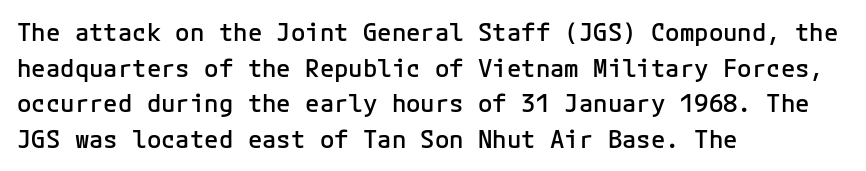
Q: Is the text bold? A: Semi-bold.
Q: Is the text italic (slanted)? A: No, it is upright.
Q: Is the text underlined? A: No.
Q: How is the paragraph aligned? A: Left-aligned.
Q: Is the spacing between letters normal or unusually wide? A: Normal.
Q: Is the spacing between lines tight, normal or loose? A: Normal.
